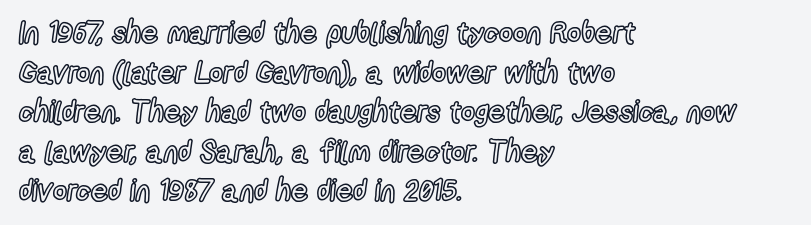
The image shows 30 px condensed type; set left-aligned, normal line spacing (1.32x), normal letter spacing, not underlined; a medium x-height.
